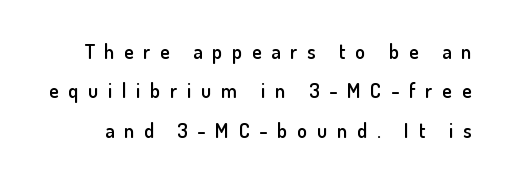
Q: Is the text bold? A: Semi-bold.
Q: Is the text italic (slanted)? A: No, it is upright.
Q: Is the text underlined? A: No.
Q: Is the spacing between letters normal or unusually wide? A: Unusually wide.
Q: Is the spacing between lines tight, normal or loose? A: Loose.
